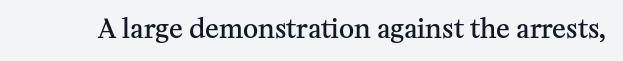
Q: Is the text bold? A: Semi-bold.
Q: Is the text italic (slanted)? A: No, it is upright.
Q: Is the text underlined? A: No.
Q: Is the spacing between letters normal or unusually wide? A: Normal.
